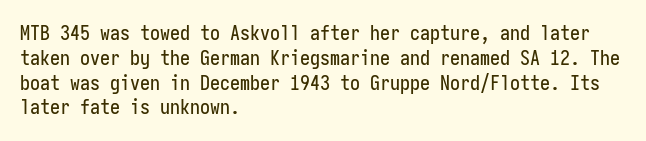
A roman cut, with each character standing at attention. The letters sit at their default tracking, neither squeezed nor spread. Compared with a centered layout, this one pins lines to the left instead. Clear beneath every line of the passage.
